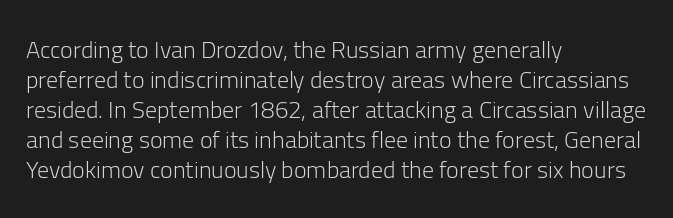
Q: Is the text bold? A: No.
Q: Is the text italic (slanted)? A: No, it is upright.
Q: Is the text underlined? A: No.
Q: How is the paragraph aligned? A: Left-aligned.
Q: Is the spacing between letters normal or unusually wide? A: Normal.
Q: Is the spacing between lines tight, normal or loose? A: Normal.
